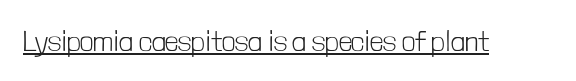
Short note: letters normally spaced. On a weight scale, this lands at 450 or below. Think of a printed novel: that variable character pitch is what you see here. Stroke terminals: plain, sans-serif. Characters remain perfectly vertical along every line.
